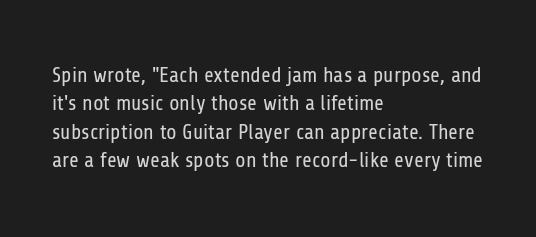
The image shows 21 px text type, upright; set left-aligned, normal line spacing (1.35x), normal letter spacing, not underlined.
